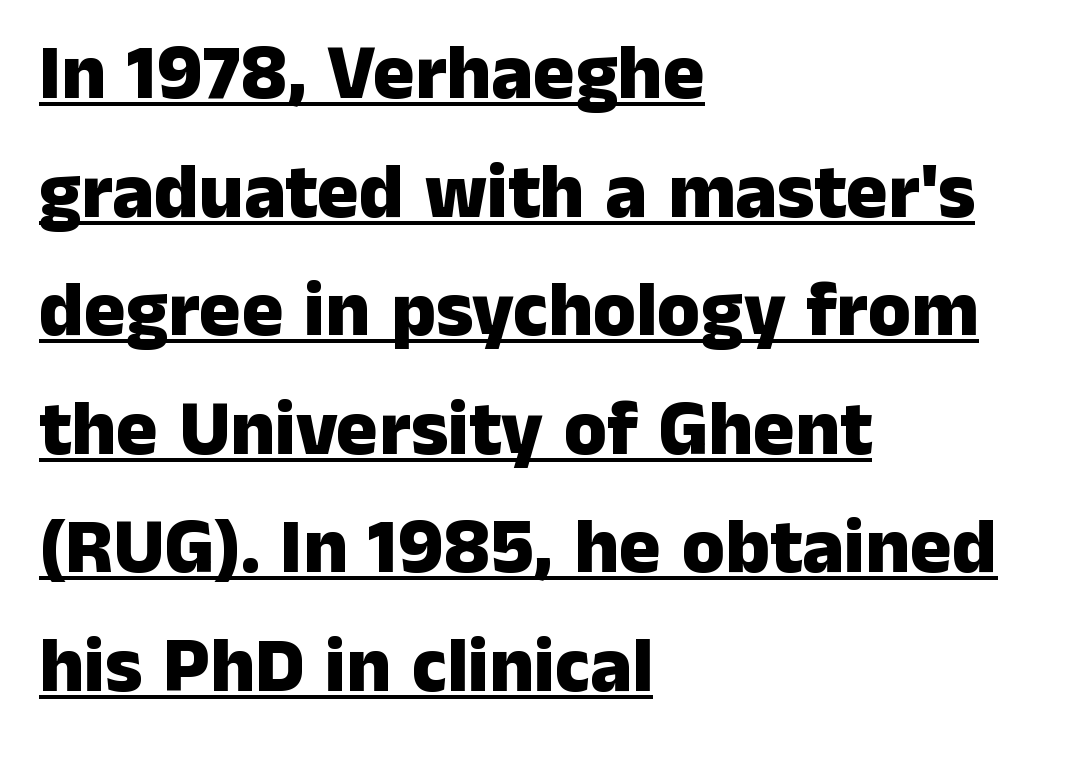
The image shows 78 px heavy sans-serif type, upright; set left-aligned, normal line spacing (1.52x), normal letter spacing, underlined; low stroke contrast and a medium x-height.
